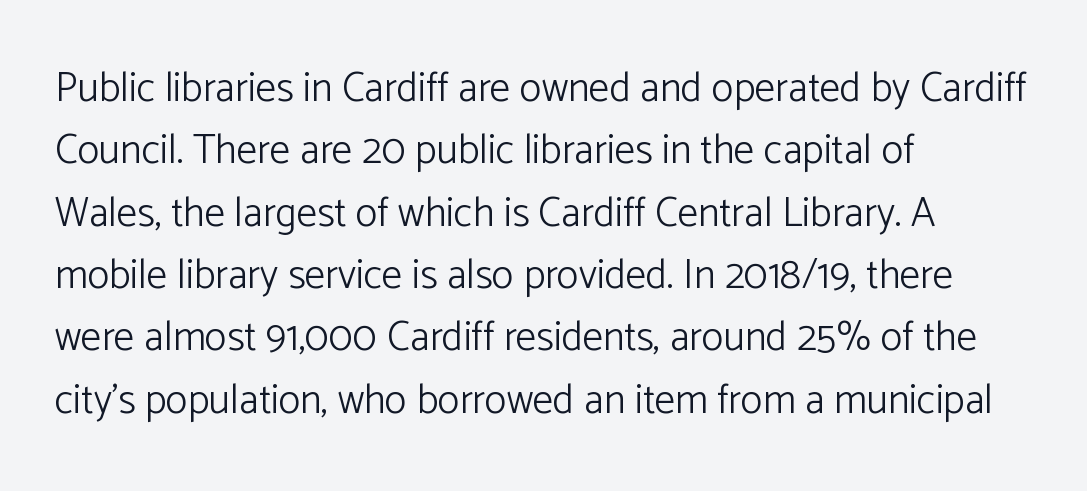
Q: Is the text bold? A: No.
Q: Is the text italic (slanted)? A: No, it is upright.
Q: Is the typeface a serif or a sans-serif typeface? A: Sans-serif.
Q: Is the text underlined? A: No.
Q: How is the paragraph aligned? A: Left-aligned.
Q: Is the spacing between letters normal or unusually wide? A: Normal.
Q: Is the spacing between lines tight, normal or loose? A: Normal.
Q: Width (condensed, normal, or wide)? A: Normal.
Q: Stroke contrast? A: Low.
Q: x-height? A: Medium.
Q: Monospaced? A: No.
